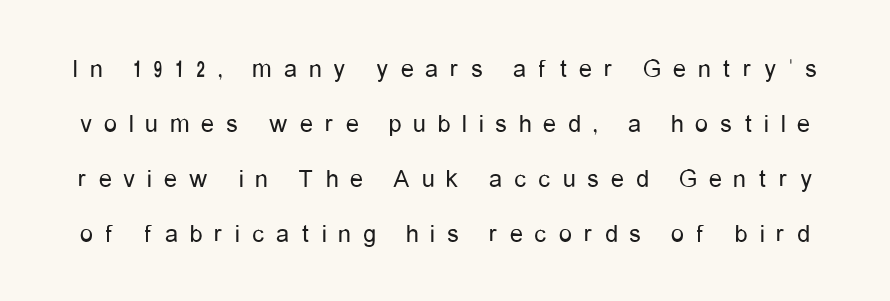
{"italic": "no", "bold": "no", "underline": "no", "line_spacing": "loose", "line_spacing_ratio": 2.11, "letter_spacing": "wide", "letter_spacing_em": 0.46, "glyph_px": 26}
